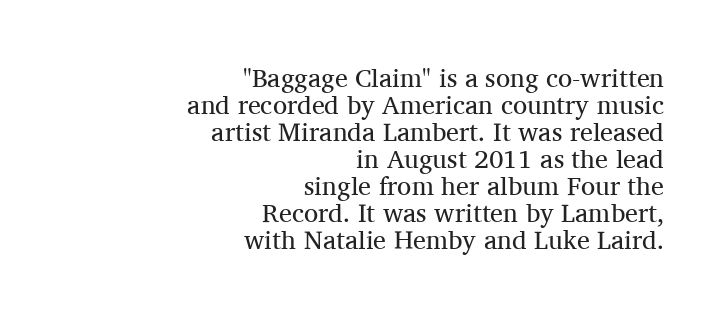
Q: Is the text bold? A: No.
Q: Is the text italic (slanted)? A: No, it is upright.
Q: Is the text underlined? A: No.
Q: How is the paragraph aligned? A: Right-aligned.
Q: Is the spacing between letters normal or unusually wide? A: Normal.
Q: Is the spacing between lines tight, normal or loose? A: Tight.
